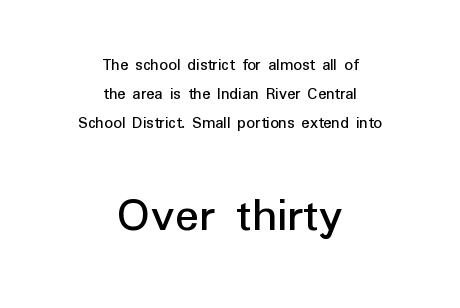
{"serif": "no", "italic": "no", "width": "normal", "stroke_contrast": "low", "x_height": "medium", "monospaced": "no", "underline": "no", "align": "center", "line_spacing": "normal", "line_spacing_ratio": 1.7, "letter_spacing": "normal", "letter_spacing_em": 0.0, "larger_block": "second", "size_ratio": 2.94, "glyph_px": 50}
